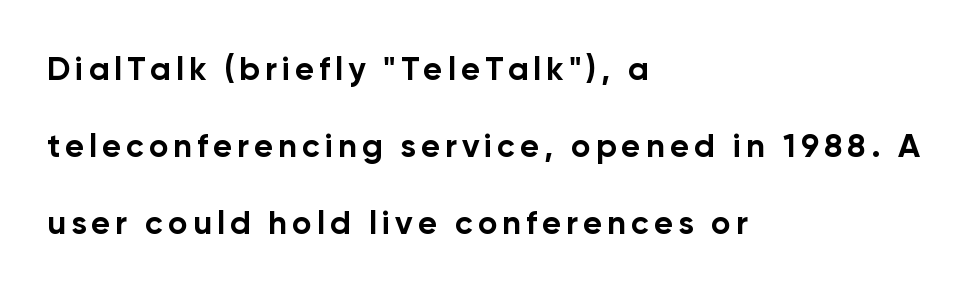
Q: Is the text bold? A: Yes.
Q: Is the text italic (slanted)? A: No, it is upright.
Q: Is the typeface a serif or a sans-serif typeface? A: Sans-serif.
Q: Is the text underlined? A: No.
Q: How is the paragraph aligned? A: Left-aligned.
Q: Is the spacing between lines tight, normal or loose? A: Loose.
Q: Width (condensed, normal, or wide)? A: Normal.
Q: Stroke contrast? A: Low.
Q: x-height? A: Medium.
Q: Monospaced? A: No.
